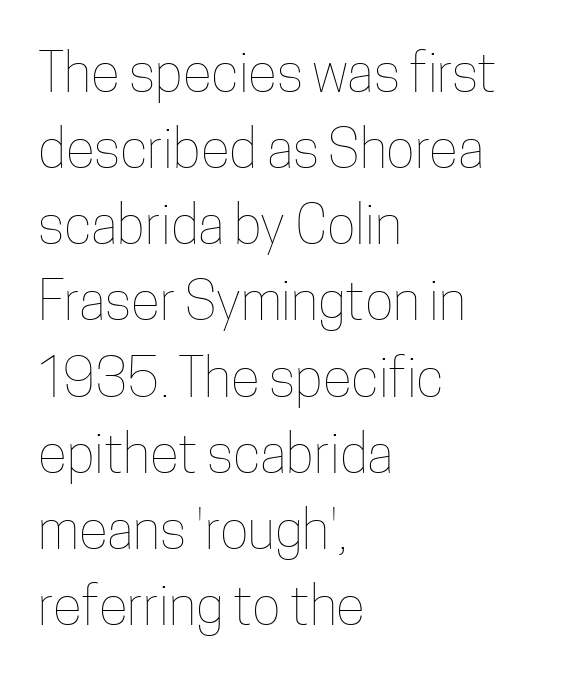
Q: Is the text bold? A: No.
Q: Is the text italic (slanted)? A: No, it is upright.
Q: Is the text underlined? A: No.
Q: How is the paragraph aligned? A: Left-aligned.
Q: Is the spacing between letters normal or unusually wide? A: Normal.
Q: Is the spacing between lines tight, normal or loose? A: Normal.
Q: Width (condensed, normal, or wide)? A: Condensed.
Q: Stroke contrast? A: Low.
Q: x-height? A: Medium.
Q: Monospaced? A: No.
